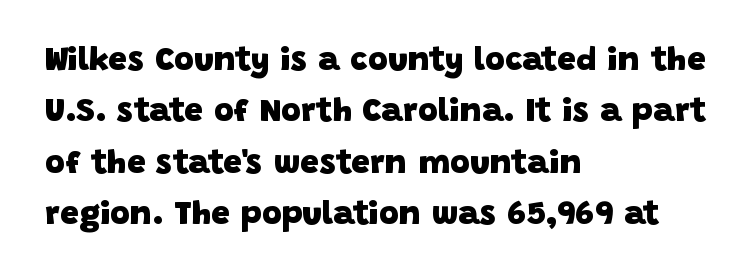
The image shows 34 px heavy sans-serif type; set left-aligned, normal line spacing (1.51x), normal letter spacing, not underlined; low stroke contrast and a large x-height.
